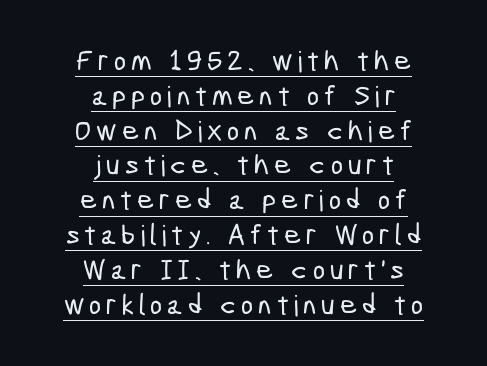
The image shows 29 px condensed sans-serif type; set centered, line spacing 1.2x, underlined; low stroke contrast and a medium x-height.
